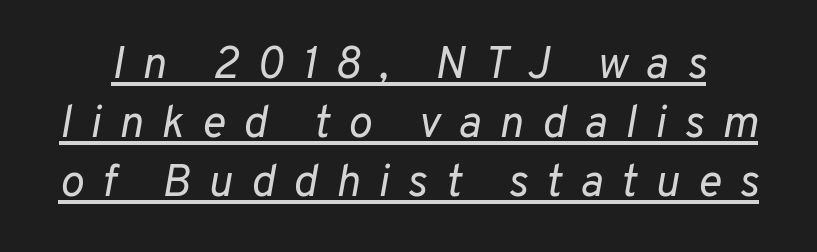
Q: Is the text bold? A: No.
Q: Is the text italic (slanted)? A: Yes, it leans right by about 10 degrees.
Q: Is the text underlined? A: Yes.
Q: Is the spacing between letters normal or unusually wide? A: Unusually wide.
Q: Is the spacing between lines tight, normal or loose? A: Normal.
Q: Width (condensed, normal, or wide)? A: Normal.
Q: Stroke contrast? A: Low.
Q: x-height? A: Medium.
Q: Monospaced? A: No.
